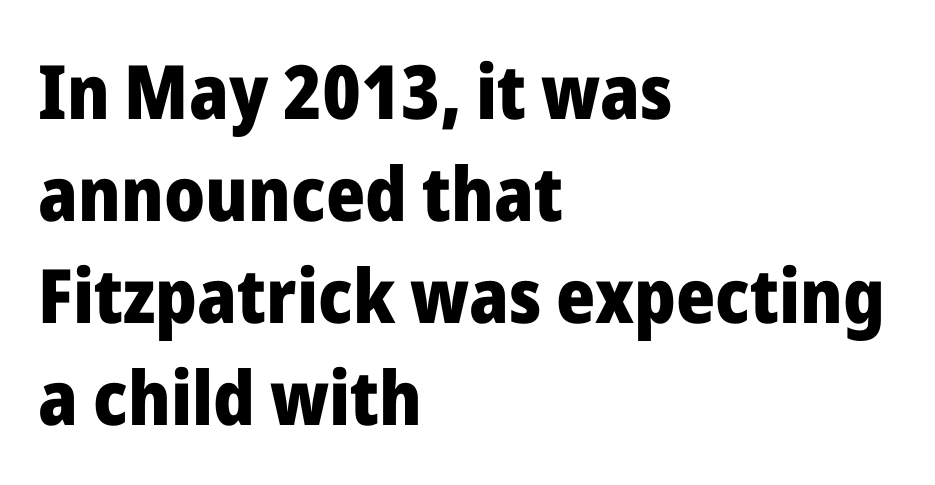
Students, note that the glyphs here touch the page at normal intervals. Line beginnings align vertically; line endings do not. What weight is shown? A full bold with thick strokes. The lines sit at an ordinary, default distance from one another.
